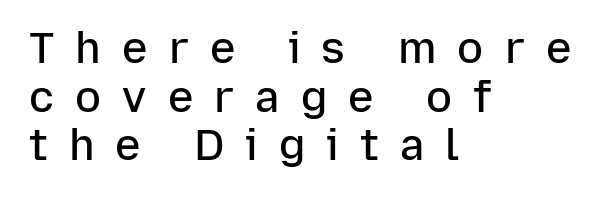
Q: Is the text bold? A: Semi-bold.
Q: Is the text italic (slanted)? A: No, it is upright.
Q: Is the typeface a serif or a sans-serif typeface? A: Sans-serif.
Q: Is the text underlined? A: No.
Q: How is the paragraph aligned? A: Left-aligned.
Q: Is the spacing between letters normal or unusually wide? A: Unusually wide.
Q: Is the spacing between lines tight, normal or loose? A: Tight.
Q: Width (condensed, normal, or wide)? A: Normal.
Q: Stroke contrast? A: Low.
Q: x-height? A: Medium.
Q: Monospaced? A: No.
